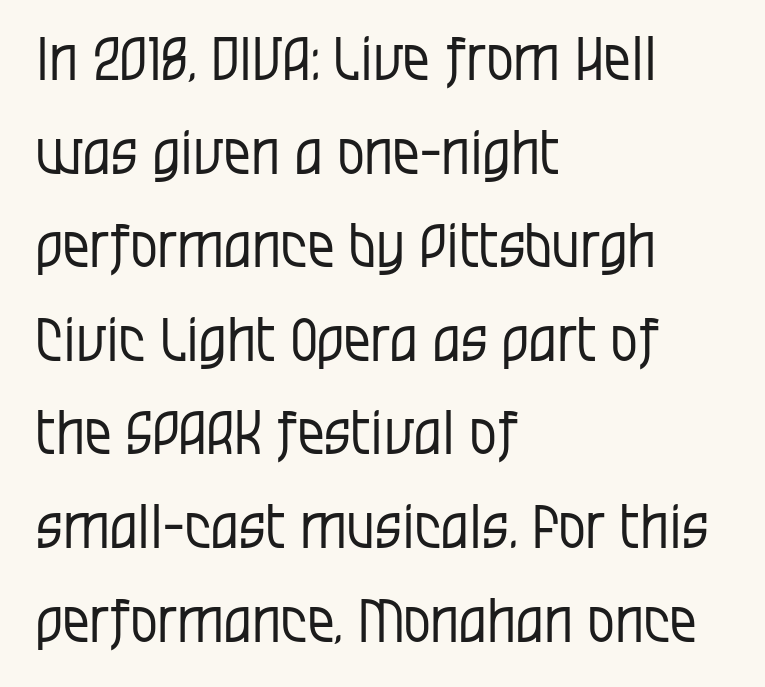
{"serif": "no", "italic": "no", "bold": "no", "weight": "regular", "width": "condensed", "stroke_contrast": "low", "x_height": "large", "monospaced": "no", "underline": "no", "align": "left", "line_spacing": "normal", "line_spacing_ratio": 1.56, "letter_spacing": "normal", "letter_spacing_em": 0.0, "glyph_px": 60}
